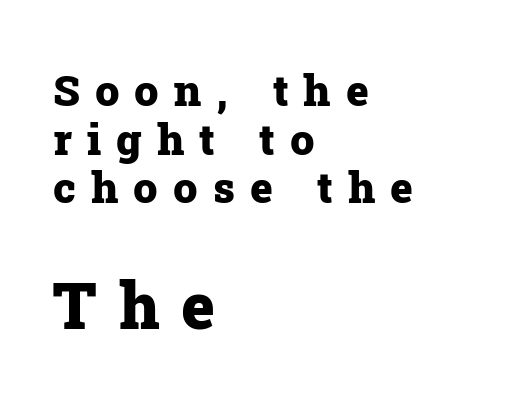
The image shows 64 px heavy serif type, upright; set left-aligned, tight line spacing (1.13x), unusually wide letter spacing (+0.35 em), not underlined; the second (bottom) block is 1.49x larger; low stroke contrast and a medium x-height.
